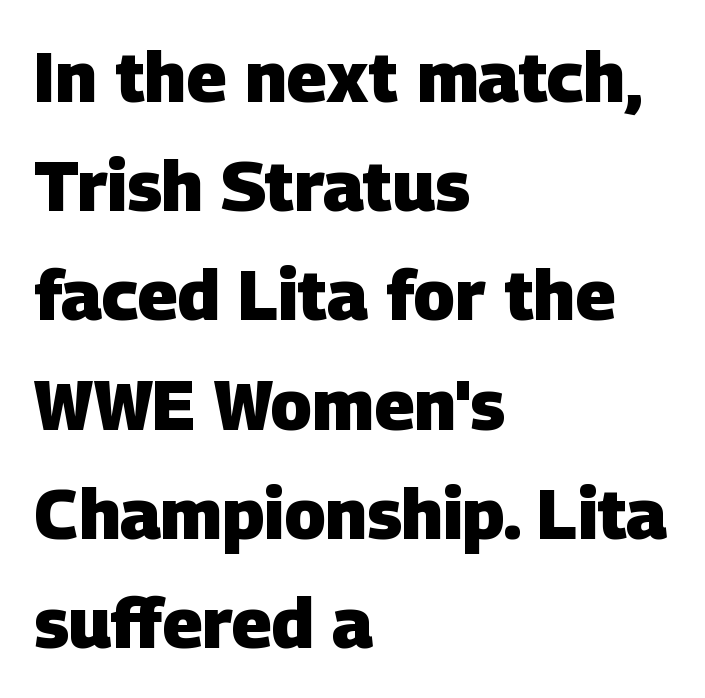
The image shows 70 px heavy sans-serif type; set left-aligned, normal line spacing (1.56x), normal letter spacing, not underlined; low stroke contrast and a large x-height.
